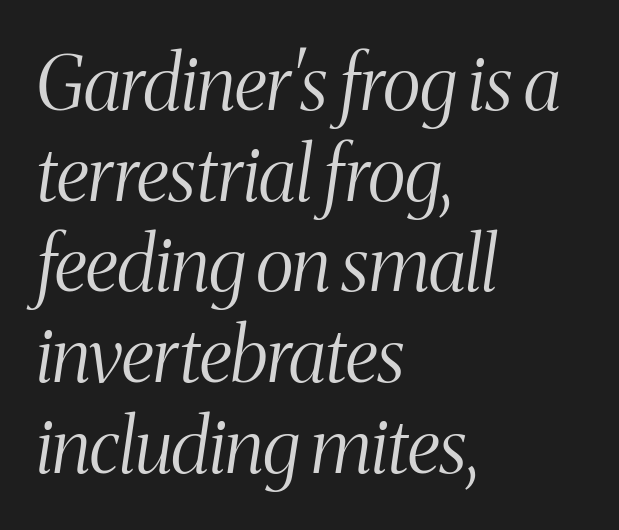
The glyphs look as if they've been sheared to an angle. Line starts are locked; line ends wander. Unmarked baselines from the first word to the last. Stems here are at most as thick as an everyday book face. Here the designer chose a conventional face with non-uniform glyph widths. Yep, those are serifs on the letters.
